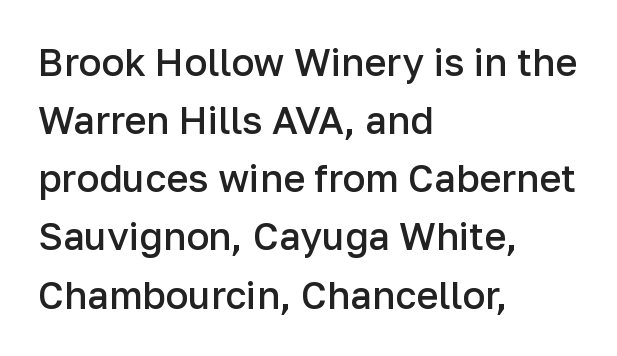
The image shows 38 px semibold sans-serif type, upright; set left-aligned, normal line spacing (1.53x), normal letter spacing, not underlined; low stroke contrast and a medium x-height.
